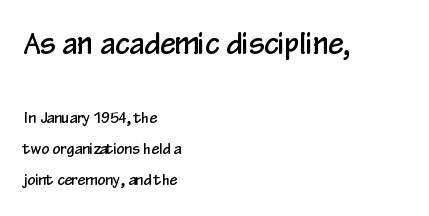
The image shows 28 px condensed sans-serif type, upright; set left-aligned, loose line spacing (2.22x), normal letter spacing, not underlined; the first (top) block is 2.0x larger; low stroke contrast and a medium x-height.
